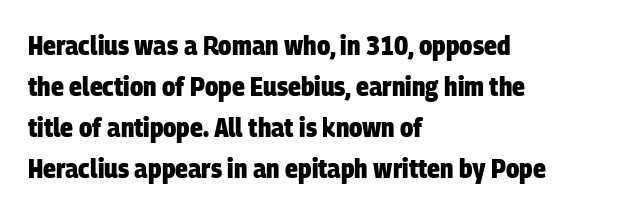
{"bold": "yes", "underline": "no", "align": "left", "line_spacing": "normal", "line_spacing_ratio": 1.52, "letter_spacing": "normal", "letter_spacing_em": 0.0, "glyph_px": 27}
